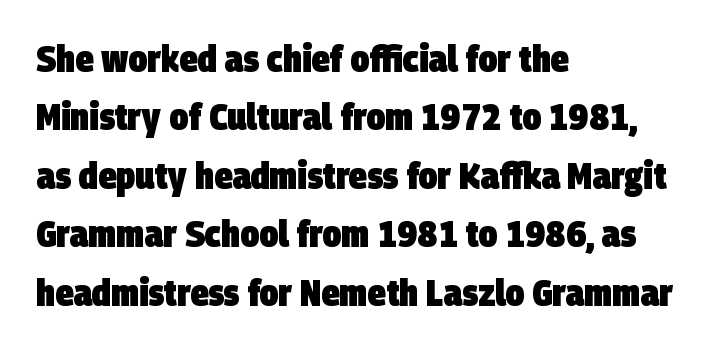
The rows are spaced the way most documents space them. In terms of letterspacing, this is plain default setting. Note the varied advance widths — an 'i' is clearly narrower than an 'm'. On the weight axis this lands at bold, roughly 700.
